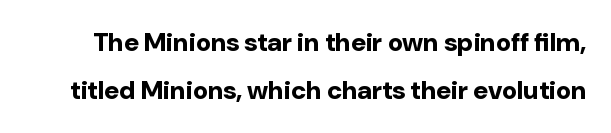
{"italic": "no", "bold": "yes", "underline": "no", "line_spacing_ratio": 1.84, "letter_spacing": "normal", "letter_spacing_em": 0.0, "glyph_px": 26}
